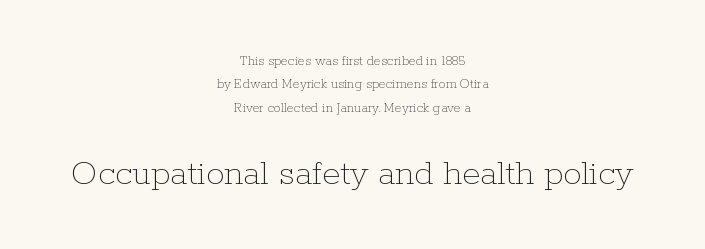
{"italic": "no", "bold": "no", "weight": "thin", "width": "normal", "stroke_contrast": "low", "x_height": "medium", "monospaced": "no", "underline": "no", "align": "center", "line_spacing": "normal", "line_spacing_ratio": 1.67, "letter_spacing": "normal", "letter_spacing_em": 0.0, "larger_block": "second", "size_ratio": 2.64, "glyph_px": 37}
